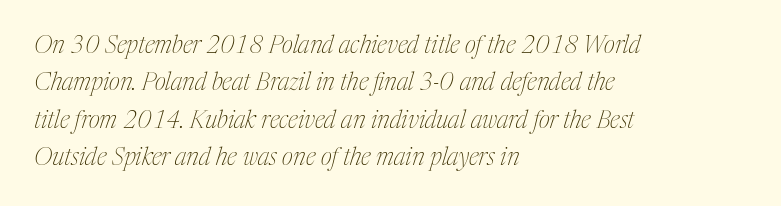
The string is rendered with underlining switched off. Visually the block forms a straight wall on the left and a jagged coastline on the right. Heaviness? Minimal to ordinary, like unemphasized prose. Each new line begins a customary step beneath the previous one.
